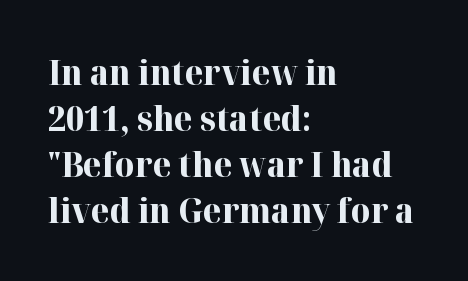
The image shows 34 px bold serif type, upright; set left-aligned, normal line spacing (1.35x), normal letter spacing, not underlined; high stroke contrast and a medium x-height.
